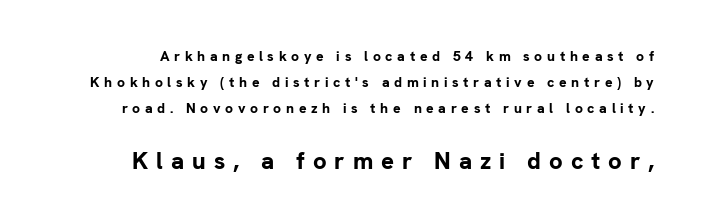
Short note: letters widely spaced. Emphasis by weight is at full strength: bold. The letters in the lower block stand taller than those in the block above. Anything drawn beneath the words? Only blank space. Italic: no, the glyphs are upright roman.
